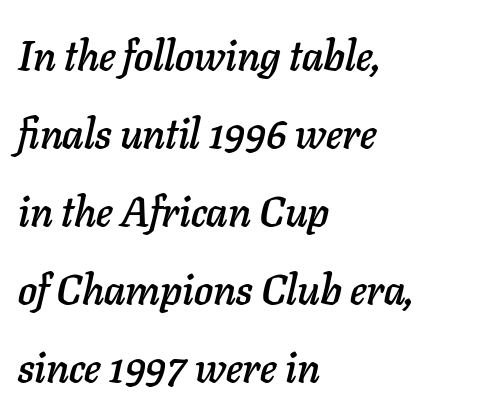
{"italic": "yes", "lean": "right", "slant_degrees": 11, "width": "normal", "stroke_contrast": "low", "x_height": "medium", "monospaced": "no", "underline": "no", "align": "left", "line_spacing_ratio": 1.86, "letter_spacing": "normal", "letter_spacing_em": 0.0, "glyph_px": 42}
